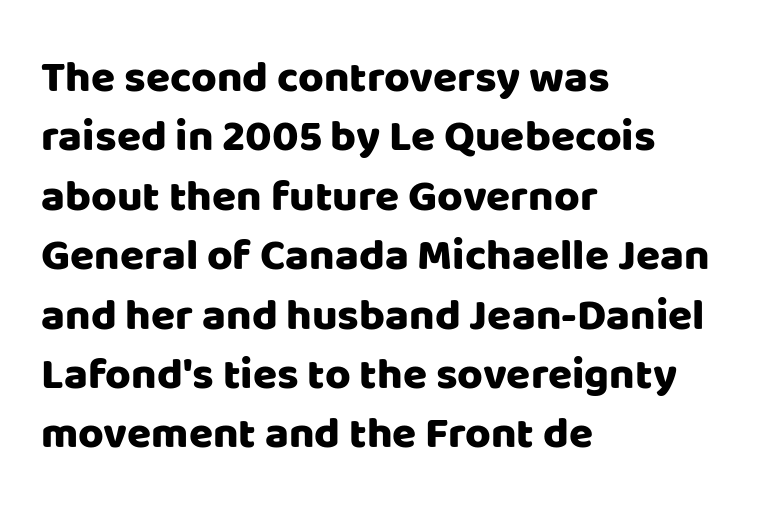
The image shows 44 px sans-serif type, upright; set left-aligned, normal line spacing (1.35x), normal letter spacing, not underlined; low stroke contrast and a large x-height.
